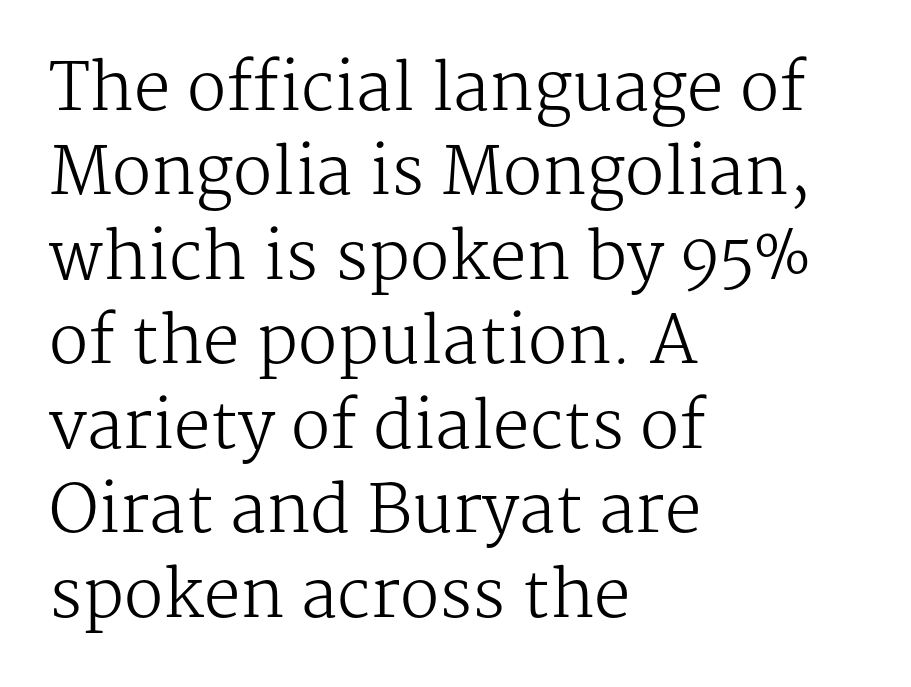
{"serif": "yes", "italic": "no", "bold": "no", "weight": "regular", "width": "normal", "stroke_contrast": "medium", "x_height": "medium", "monospaced": "no", "underline": "no", "align": "left", "line_spacing": "normal", "line_spacing_ratio": 1.3, "letter_spacing": "normal", "letter_spacing_em": 0.0, "glyph_px": 65}
